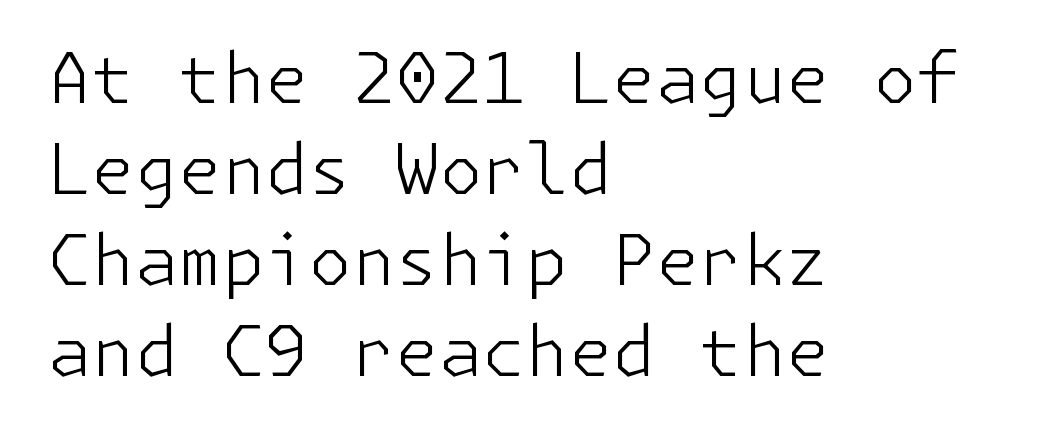
The line-height multiplier appears to be the usual default. The font family rendered here belongs to the sans-serif group. Honestly, there is no underline to notice here at all. Counters stay open thanks to moderate or lighter strokes. The line texture is even and compact thanks to regular tracking.
